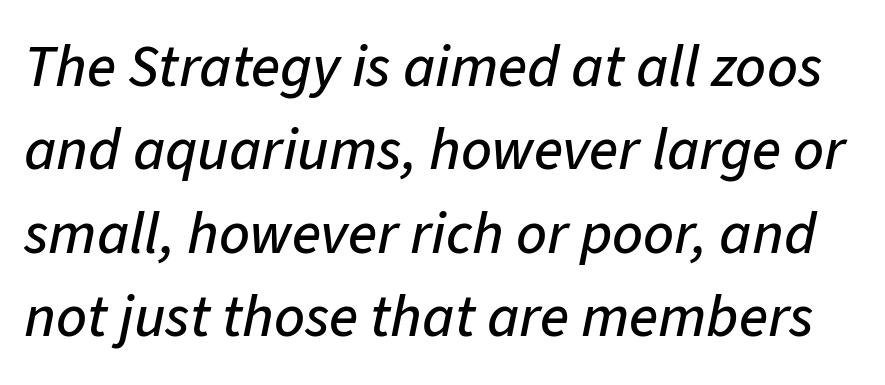
{"italic": "yes", "lean": "right", "slant_degrees": 11, "width": "normal", "stroke_contrast": "low", "x_height": "medium", "monospaced": "no", "underline": "no", "line_spacing": "normal", "line_spacing_ratio": 1.39, "letter_spacing": "normal", "letter_spacing_em": 0.0, "glyph_px": 60}
